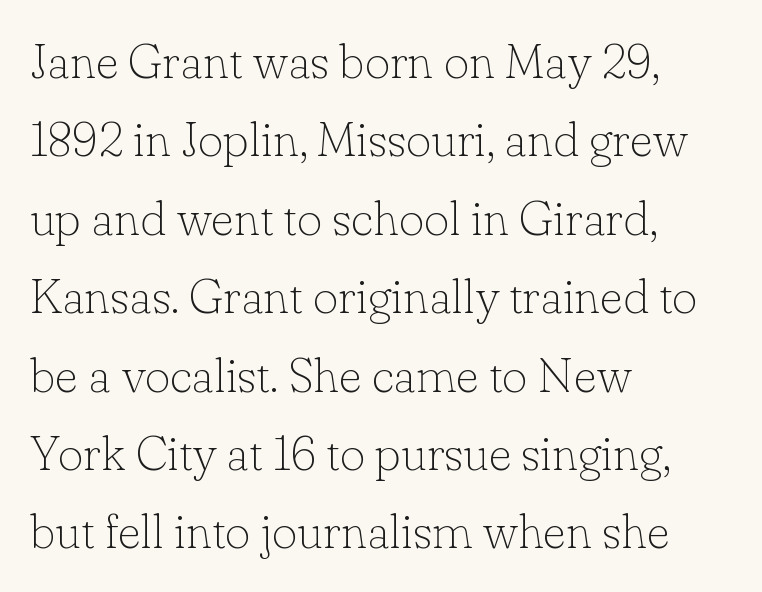
Q: Is the text bold? A: No.
Q: Is the text italic (slanted)? A: No, it is upright.
Q: Is the typeface a serif or a sans-serif typeface? A: Serif.
Q: Is the text underlined? A: No.
Q: How is the paragraph aligned? A: Left-aligned.
Q: Is the spacing between letters normal or unusually wide? A: Normal.
Q: Is the spacing between lines tight, normal or loose? A: Normal.
Q: Width (condensed, normal, or wide)? A: Normal.
Q: Stroke contrast? A: Low.
Q: x-height? A: Small.
Q: Monospaced? A: No.
